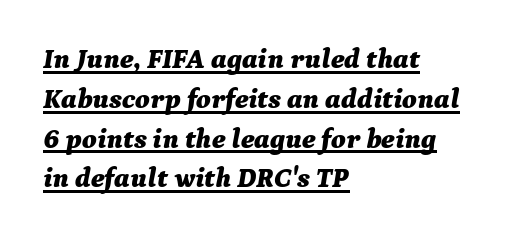
The image shows 28 px bold type, italic (leaning right); set left-aligned, normal line spacing (1.42x), normal letter spacing, underlined; medium stroke contrast and a medium x-height.
